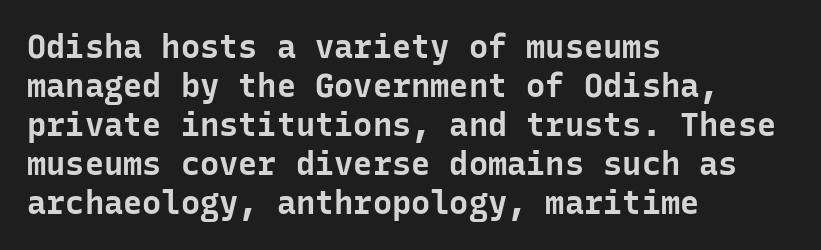
{"serif": "no", "italic": "no", "bold": "yes", "weight": "bold", "width": "normal", "stroke_contrast": "low", "x_height": "medium", "monospaced": "yes", "underline": "no", "align": "left", "line_spacing_ratio": 1.22, "letter_spacing": "normal", "letter_spacing_em": 0.0, "glyph_px": 32}
